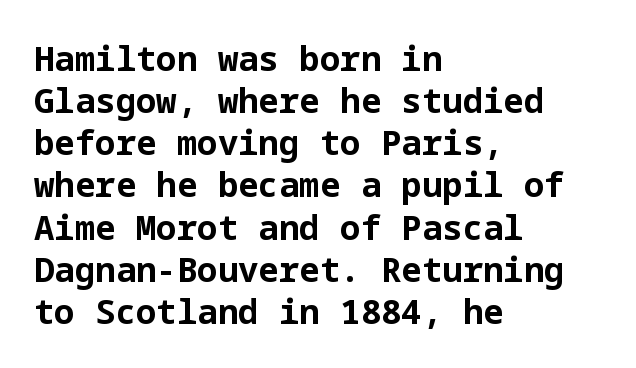
The letters sit at their default tracking, neither squeezed nor spread. The passage is arranged the way most books set body copy — flush left. Nope, not italic — everything's standing straight. Pretty heavy lettering here — definitely bold. The passage shown is typeset with a sans-serif family.
